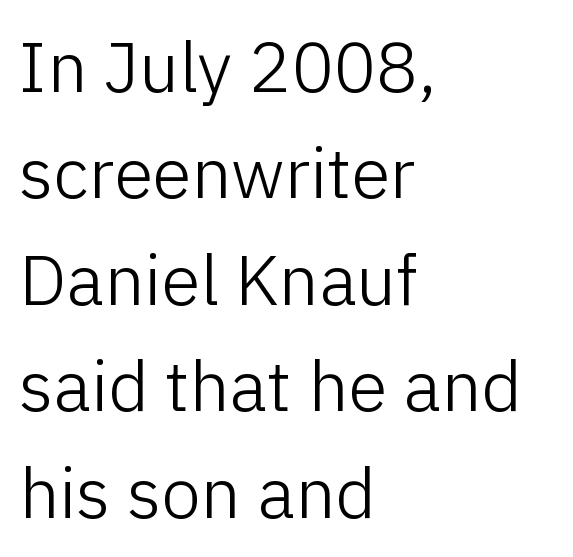
Q: Is the text bold? A: No.
Q: Is the text italic (slanted)? A: No, it is upright.
Q: Is the typeface a serif or a sans-serif typeface? A: Sans-serif.
Q: Is the text underlined? A: No.
Q: How is the paragraph aligned? A: Left-aligned.
Q: Is the spacing between letters normal or unusually wide? A: Normal.
Q: Is the spacing between lines tight, normal or loose? A: Normal.
Q: Width (condensed, normal, or wide)? A: Normal.
Q: Stroke contrast? A: Low.
Q: x-height? A: Medium.
Q: Monospaced? A: No.
